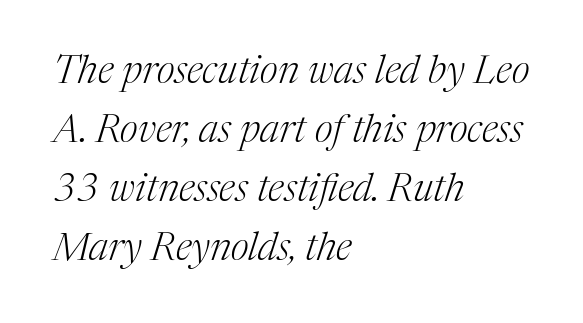
{"serif": "yes", "italic": "yes", "lean": "right", "slant_degrees": 17, "bold": "no", "weight": "light", "width": "normal", "stroke_contrast": "medium", "x_height": "medium", "monospaced": "no", "underline": "no", "align": "left", "line_spacing": "normal", "line_spacing_ratio": 1.51, "letter_spacing": "normal", "letter_spacing_em": 0.0, "glyph_px": 39}
